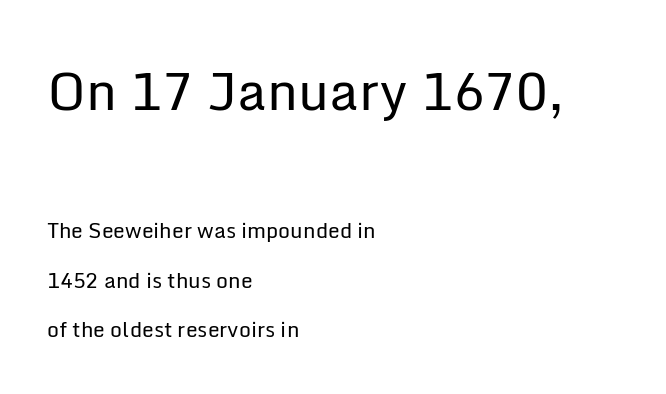
Q: Is the text bold? A: No.
Q: Is the text italic (slanted)? A: No, it is upright.
Q: Is the typeface a serif or a sans-serif typeface? A: Sans-serif.
Q: Is the text underlined? A: No.
Q: How is the paragraph aligned? A: Left-aligned.
Q: Is the spacing between letters normal or unusually wide? A: Normal.
Q: Is the spacing between lines tight, normal or loose? A: Loose.
Q: Which block of text is set in a larger size, the first (top) or the second (bottom)? A: The first (top) one.
Q: Width (condensed, normal, or wide)? A: Normal.
Q: Stroke contrast? A: Low.
Q: x-height? A: Medium.
Q: Monospaced? A: No.
